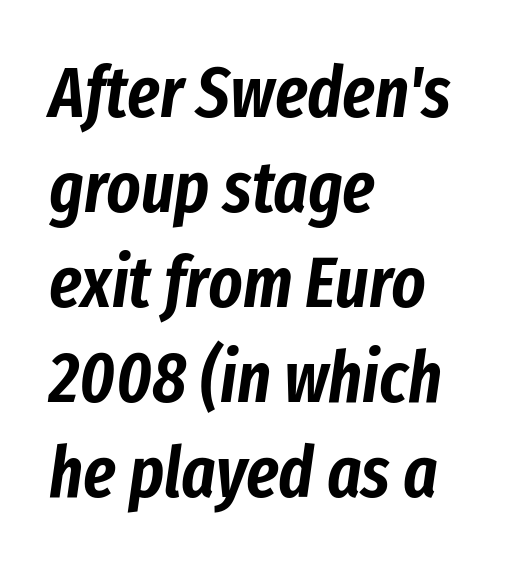
{"italic": "yes", "lean": "right", "slant_degrees": 8, "width": "condensed", "stroke_contrast": "low", "x_height": "medium", "monospaced": "no", "underline": "no", "align": "left", "line_spacing": "normal", "line_spacing_ratio": 1.32, "letter_spacing": "normal", "letter_spacing_em": 0.0, "glyph_px": 72}
